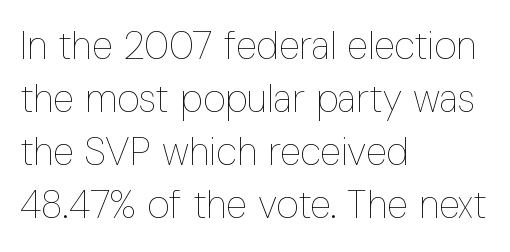
The image shows 39 px thin, condensed type, upright; set left-aligned, normal line spacing (1.36x), normal letter spacing, not underlined; low stroke contrast and a medium x-height.
